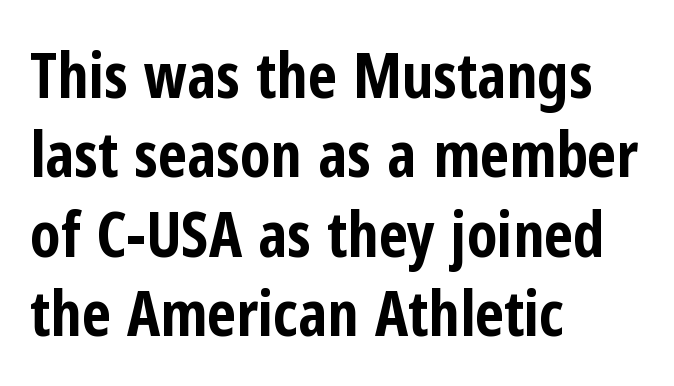
Only glyphs here, with clear space below each row. A student would call this left alignment; a typographer would say flush left, rag right. Here the glyphs are tracked normally, forming tight word shapes. Note: no serifs on the glyphs. Here the designer chose a conventional face with non-uniform glyph widths. Notice how descenders clear the ascenders below comfortably — that's standard leading.
